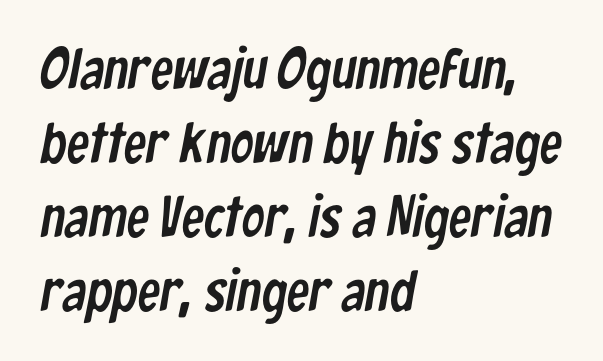
The string is rendered with underlining switched off. The line-height multiplier appears to be the usual default. A typesetter would call this zero additional tracking. Left-aligned paragraph, ragged on the right. Grotesque or geometric, the face here clearly has no serifs. Looks like regular typesetting: each glyph gets only the width it needs.
